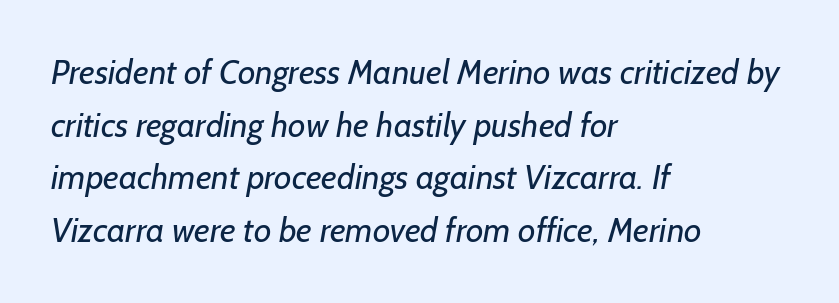
{"serif": "no", "bold": "no", "weight": "regular", "width": "normal", "stroke_contrast": "low", "x_height": "medium", "monospaced": "no", "underline": "no", "align": "left", "line_spacing": "normal", "line_spacing_ratio": 1.55, "letter_spacing": "normal", "letter_spacing_em": 0.0, "glyph_px": 34}
